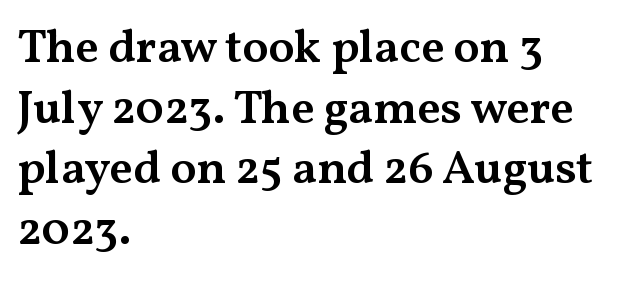
On the weight axis this lands at semibold, roughly 600. The letters carry serifs — small finishing strokes at the ends of their stems. Observe the ordinary spacing: letters are neighbours, not strangers. Does the copy run flush right? No — it runs flush left.
